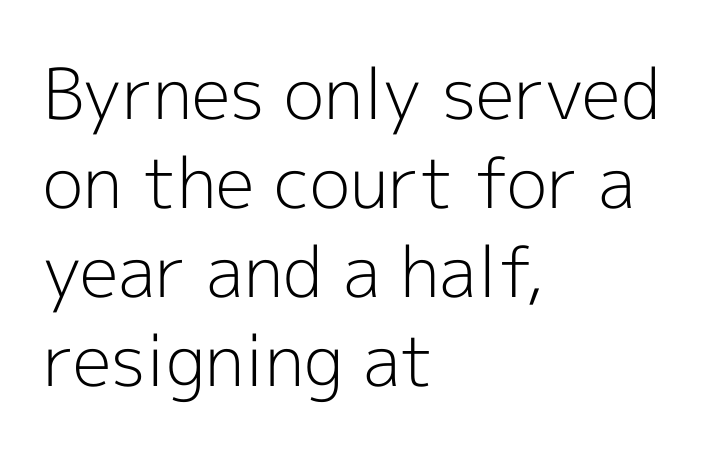
Q: Is the text bold? A: No.
Q: Is the text italic (slanted)? A: No, it is upright.
Q: Is the typeface a serif or a sans-serif typeface? A: Sans-serif.
Q: Is the text underlined? A: No.
Q: How is the paragraph aligned? A: Left-aligned.
Q: Is the spacing between letters normal or unusually wide? A: Normal.
Q: Is the spacing between lines tight, normal or loose? A: Normal.
Q: Width (condensed, normal, or wide)? A: Normal.
Q: x-height? A: Medium.
Q: Monospaced? A: No.
